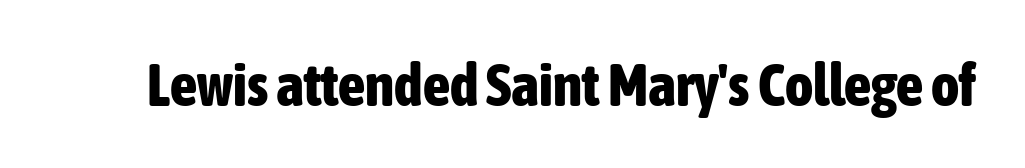
{"serif": "no", "italic": "no", "bold": "yes", "weight": "bold", "width": "condensed", "stroke_contrast": "low", "x_height": "medium", "monospaced": "no", "underline": "no", "letter_spacing": "normal", "letter_spacing_em": 0.0, "glyph_px": 60}
